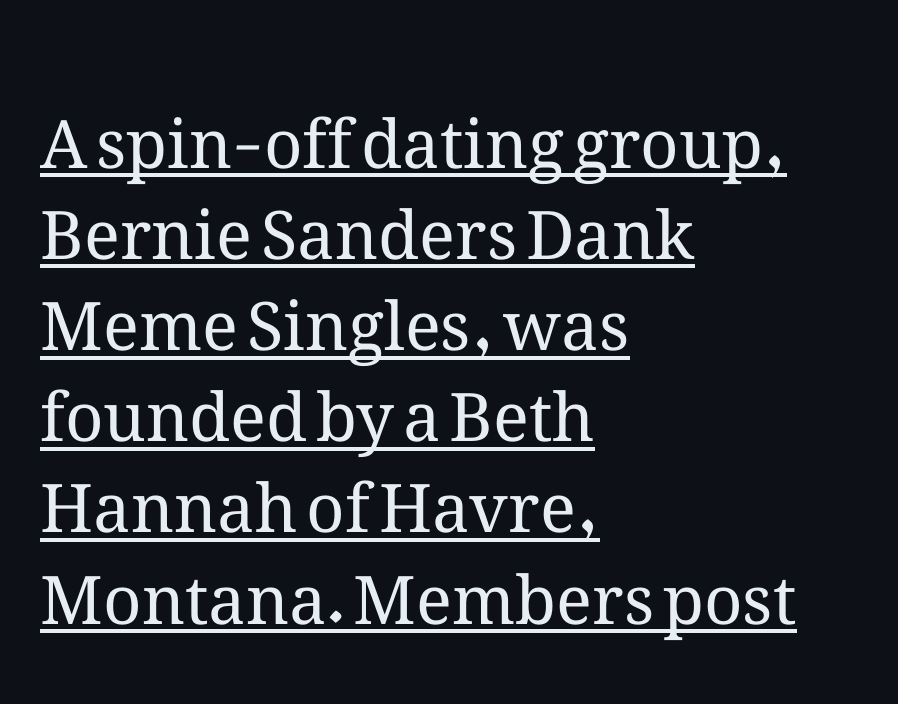
Q: Is the text bold? A: No.
Q: Is the text italic (slanted)? A: No, it is upright.
Q: Is the text underlined? A: Yes.
Q: How is the paragraph aligned? A: Left-aligned.
Q: Is the spacing between letters normal or unusually wide? A: Normal.
Q: Is the spacing between lines tight, normal or loose? A: Normal.
Q: Width (condensed, normal, or wide)? A: Normal.
Q: Stroke contrast? A: Medium.
Q: x-height? A: Medium.
Q: Monospaced? A: No.
